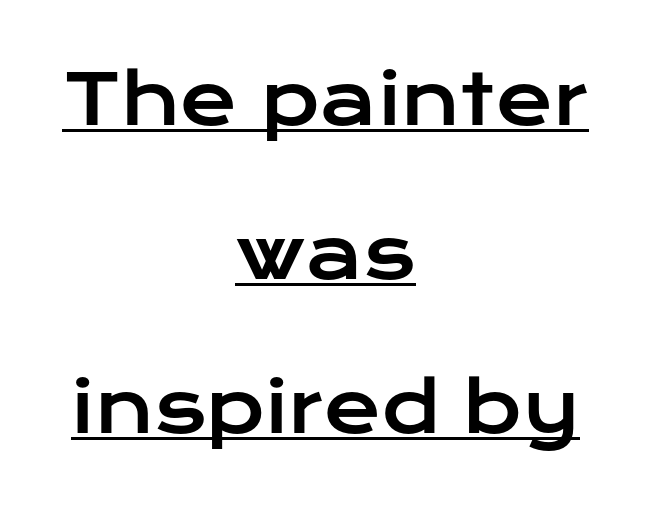
Q: Is the text italic (slanted)? A: No, it is upright.
Q: Is the typeface a serif or a sans-serif typeface? A: Sans-serif.
Q: Is the text underlined? A: Yes.
Q: How is the paragraph aligned? A: Centered.
Q: Is the spacing between letters normal or unusually wide? A: Normal.
Q: Is the spacing between lines tight, normal or loose? A: Loose.
Q: Width (condensed, normal, or wide)? A: Wide.
Q: Stroke contrast? A: Low.
Q: x-height? A: Medium.
Q: Monospaced? A: No.
